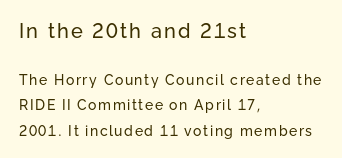
Every stem runs plumb, perpendicular to the baseline. The composition opens big and finishes small. These lines are set flush left with a ragged right edge. Underlining? Definitely not there. Compared with a typical body face, this is equally light or lighter still.
